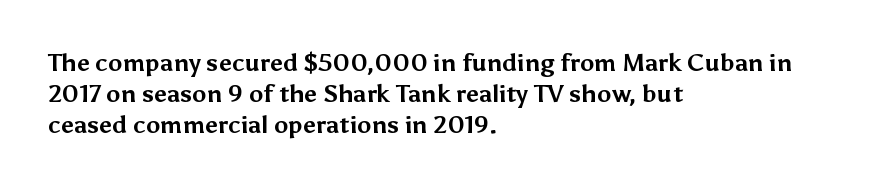
If you measured baseline to baseline, you'd find a middling distance. The specimen reads as upright at a glance. Glyph-to-glyph distance matches everyday printed text. Heavy, bold letterforms. Each row of text sits above clean, open space.
